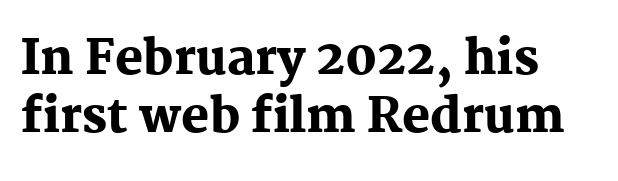
The lettering holds an erect, upright posture throughout. The rendering shows small feet on the letterforms — a serif design. Leftover space on each line is placed entirely after the last word. Each letter keeps its own natural width here, so spacing adapts to shape. The string is rendered with underlining switched off.
